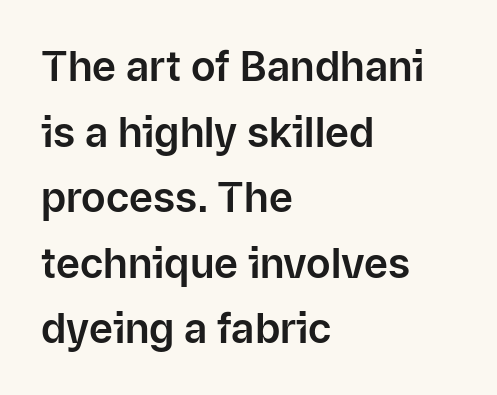
{"serif": "no", "italic": "no", "width": "normal", "stroke_contrast": "low", "x_height": "medium", "monospaced": "no", "underline": "no", "align": "left", "line_spacing": "normal", "line_spacing_ratio": 1.6, "letter_spacing": "normal", "letter_spacing_em": 0.0, "glyph_px": 41}
